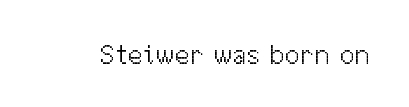
The image shows 28 px light sans-serif type, upright; set normal letter spacing, not underlined; medium stroke contrast and a medium x-height.
